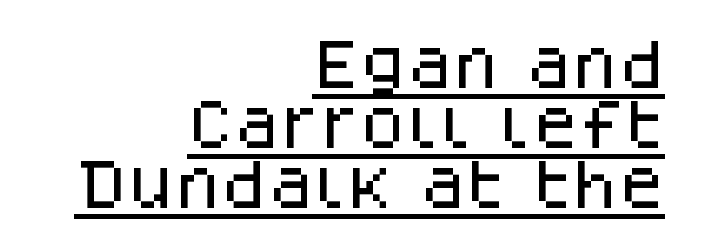
The image shows 53 px sans-serif type, upright; set right-aligned, tight line spacing (1.13x), normal letter spacing, underlined; low stroke contrast and a large x-height.
